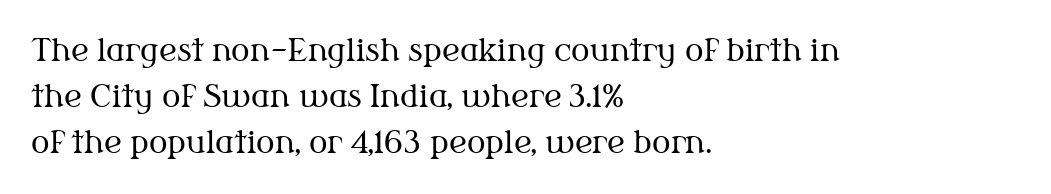
The image shows 31 px regular-weight serif type, upright; set left-aligned, normal line spacing (1.49x), normal letter spacing, not underlined; medium stroke contrast and a medium x-height.
